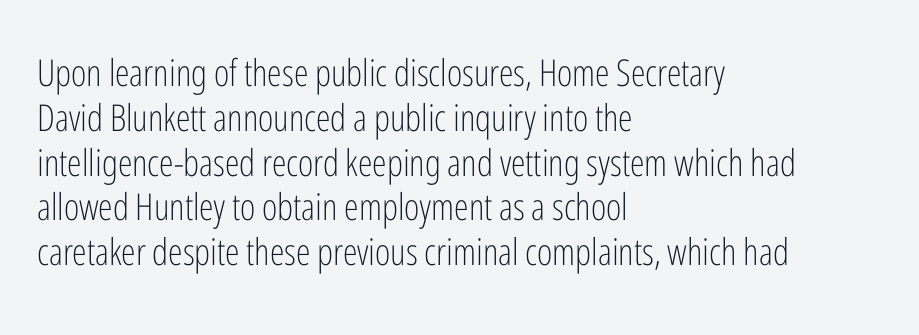
{"serif": "no", "italic": "no", "bold": "no", "weight": "light", "width": "condensed", "stroke_contrast": "low", "x_height": "medium", "monospaced": "no", "underline": "no", "align": "left", "line_spacing_ratio": 1.21, "letter_spacing": "normal", "letter_spacing_em": 0.0, "glyph_px": 37}
